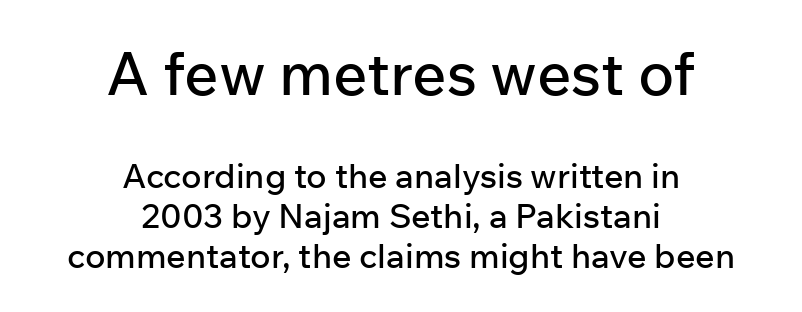
The rendering keeps characters at their native spacing. The compositor balanced each line on the midline. Type without underlining. The block sitting higher on the canvas is the one with enlarged characters.
